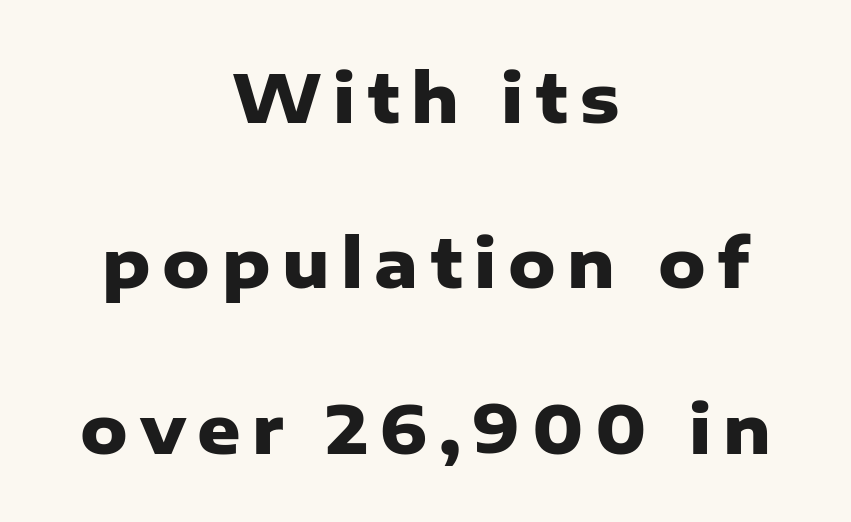
The typesetter chose a symmetrical, centered arrangement here. This rendering features lettering with no underline. The vertical gap from one line to the next is large. Notice how the stems are strictly vertical — no italics here. Does the weight exceed regular? Yes, all the way to bold. Proportional: the letters do not fall into vertical columns.
